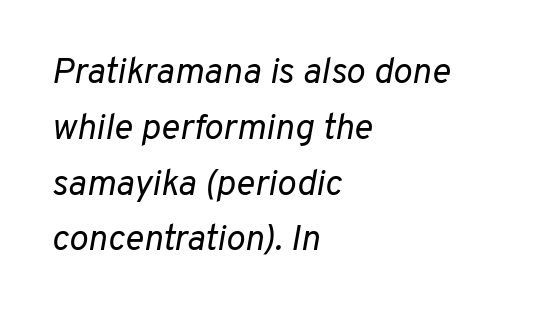
Q: Is the text bold? A: No.
Q: Is the text italic (slanted)? A: Yes, it leans right by about 10 degrees.
Q: Is the text underlined? A: No.
Q: How is the paragraph aligned? A: Left-aligned.
Q: Is the spacing between letters normal or unusually wide? A: Normal.
Q: Is the spacing between lines tight, normal or loose? A: Normal.
Q: Width (condensed, normal, or wide)? A: Normal.
Q: Stroke contrast? A: Low.
Q: x-height? A: Medium.
Q: Monospaced? A: No.
